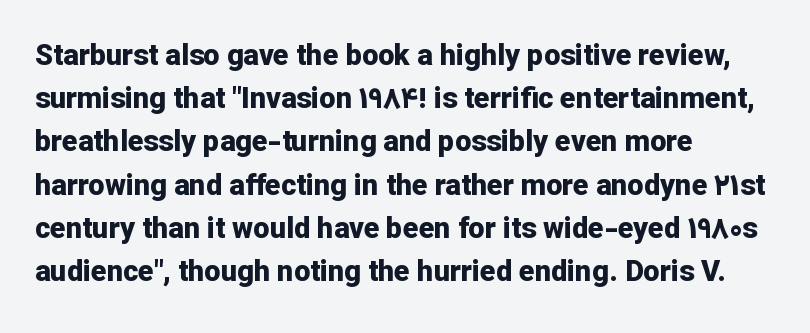
{"serif": "no", "italic": "no", "bold": "yes", "weight": "bold", "width": "normal", "stroke_contrast": "low", "x_height": "medium", "monospaced": "no", "underline": "no", "align": "left", "line_spacing": "normal", "line_spacing_ratio": 1.49, "letter_spacing": "normal", "letter_spacing_em": 0.0, "glyph_px": 29}
